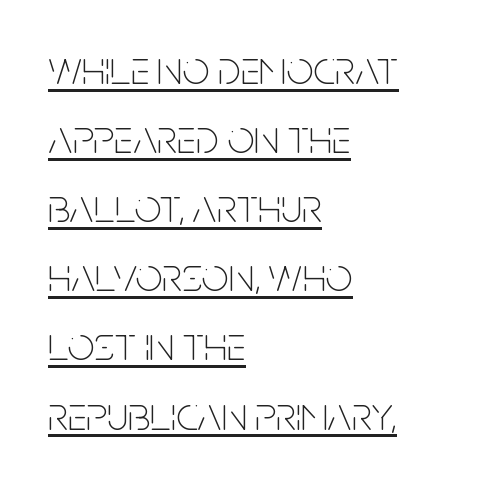
The image shows 48 px thin, condensed sans-serif type, upright; set left-aligned, normal line spacing (1.44x), normal letter spacing, underlined; low stroke contrast and a large x-height.
